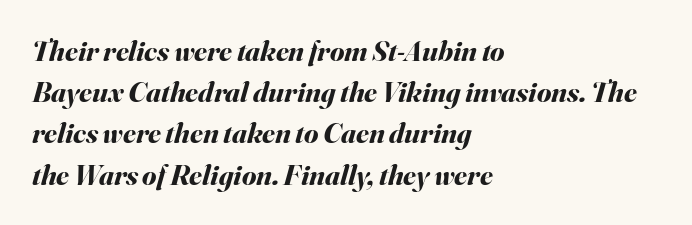
Q: Is the text bold? A: Yes.
Q: Is the text italic (slanted)? A: Yes, it leans right by about 16 degrees.
Q: Is the text underlined? A: No.
Q: How is the paragraph aligned? A: Left-aligned.
Q: Is the spacing between letters normal or unusually wide? A: Normal.
Q: Is the spacing between lines tight, normal or loose? A: Normal.
Q: Width (condensed, normal, or wide)? A: Normal.
Q: Stroke contrast? A: Medium.
Q: x-height? A: Small.
Q: Monospaced? A: No.
